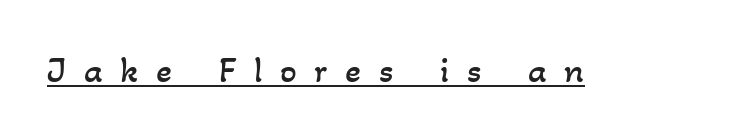
Think of a printed novel: that variable character pitch is what you see here. Stems here are at most as thick as an everyday book face. Between one letter and the next there's a generous, obvious gap. Beneath each row of characters lies a ruled line.
